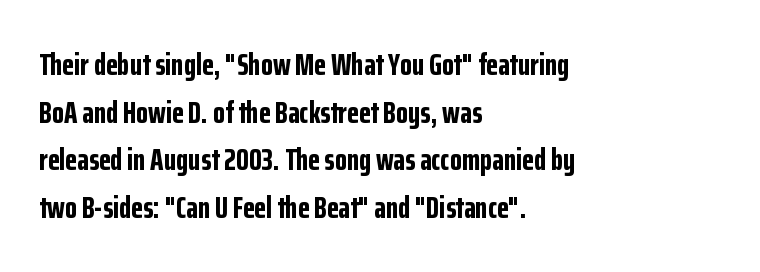
Q: Is the text bold? A: Yes.
Q: Is the text italic (slanted)? A: No, it is upright.
Q: Is the typeface a serif or a sans-serif typeface? A: Sans-serif.
Q: Is the text underlined? A: No.
Q: How is the paragraph aligned? A: Left-aligned.
Q: Is the spacing between letters normal or unusually wide? A: Normal.
Q: Is the spacing between lines tight, normal or loose? A: Normal.
Q: Width (condensed, normal, or wide)? A: Condensed.
Q: Stroke contrast? A: Low.
Q: x-height? A: Medium.
Q: Monospaced? A: No.
